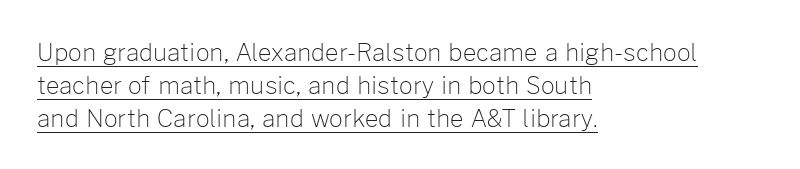
{"italic": "no", "bold": "no", "underline": "yes", "align": "left", "line_spacing": "normal", "line_spacing_ratio": 1.37, "letter_spacing": "normal", "letter_spacing_em": 0.0, "glyph_px": 24}
